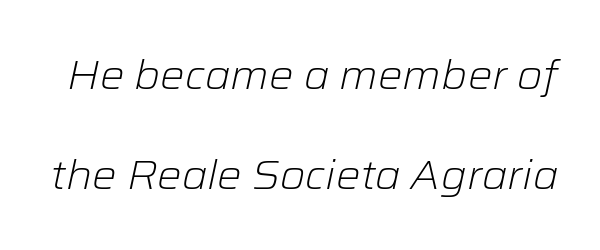
Q: Is the text bold? A: No.
Q: Is the text italic (slanted)? A: Yes, it leans right by about 12 degrees.
Q: Is the text underlined? A: No.
Q: Is the spacing between letters normal or unusually wide? A: Normal.
Q: Is the spacing between lines tight, normal or loose? A: Loose.
Q: Width (condensed, normal, or wide)? A: Normal.
Q: Stroke contrast? A: Low.
Q: x-height? A: Medium.
Q: Monospaced? A: No.
